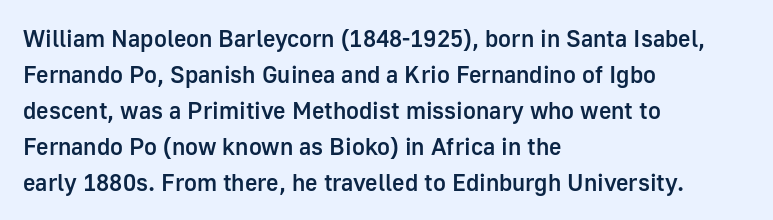
The type is set solid horizontally, with unmodified tracking. The space beneath each line is pristine and unruled. The passage shown stacks its lines at a standard gap. Visually the block forms a straight wall on the left and a jagged coastline on the right. The characters look somewhat weighty, a semibold short of true bold.
